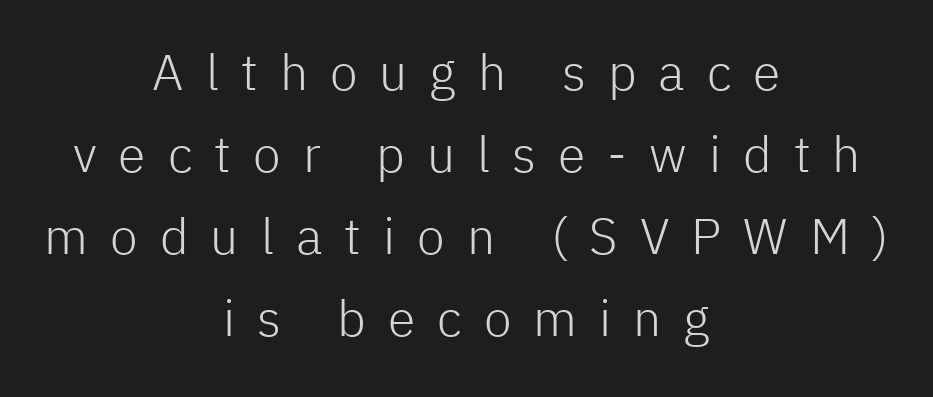
Baseline-to-baseline distance is the conventional proportion of letter height. Looks like regular typesetting: each glyph gets only the width it needs. Ascenders rise straight up at ninety degrees. Stroke thickness stays within the range of a standard reading face or lighter. Reading down the block, each line starts at a different indent, mirrored at its end.
